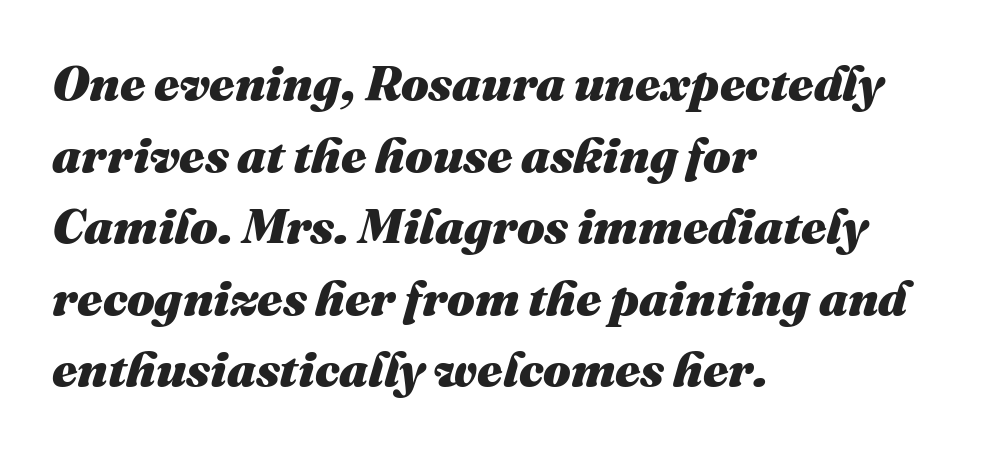
Honestly, the letter spacing is just normal — you wouldn't notice it. The leading is moderate, giving the passage an even texture. Characters are canted at an angle relative to the baseline's perpendicular. Pretty heavy lettering here — definitely bold. The ragged edge is on the right, which tells us the setting is flush left.
